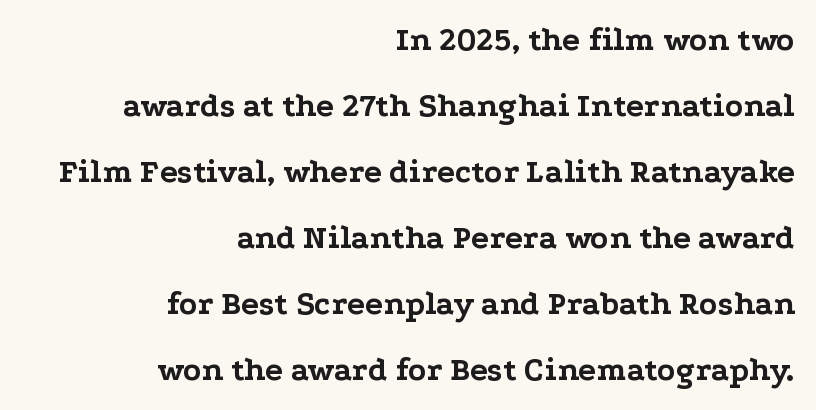
The image shows 33 px bold, wide serif type, upright; set right-aligned, loose line spacing (2.0x), normal letter spacing, not underlined; low stroke contrast and a medium x-height.
